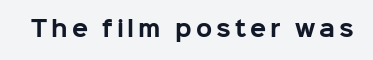
The image shows 21 px bold type, upright; set not underlined.
